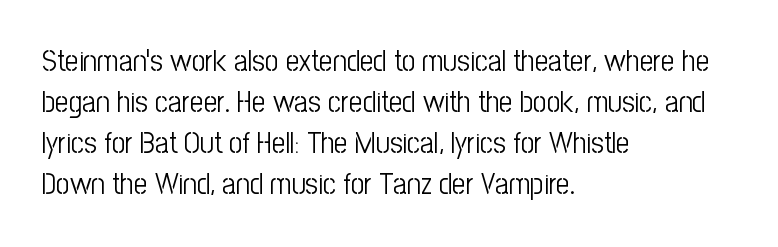
The image shows 30 px light, condensed sans-serif type, upright; set left-aligned, normal line spacing (1.37x), normal letter spacing, not underlined; low stroke contrast and a medium x-height.
